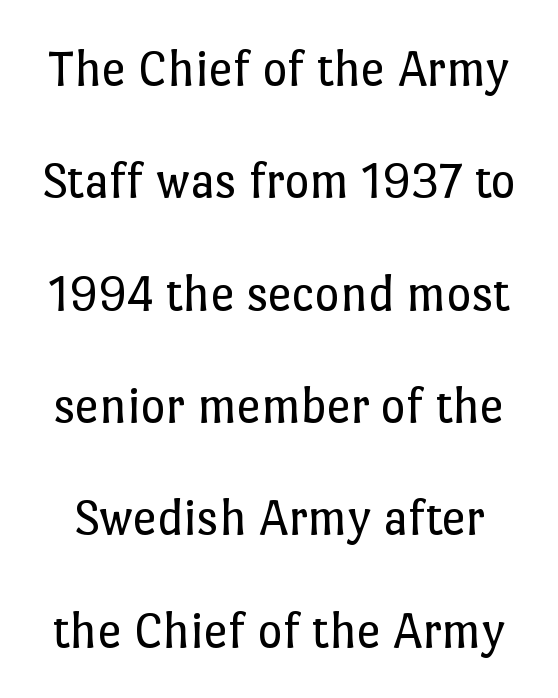
{"italic": "no", "bold": "no", "weight": "regular", "width": "normal", "stroke_contrast": "low", "x_height": "medium", "monospaced": "no", "underline": "no", "line_spacing": "loose", "line_spacing_ratio": 2.12, "letter_spacing": "normal", "letter_spacing_em": 0.0, "glyph_px": 53}
